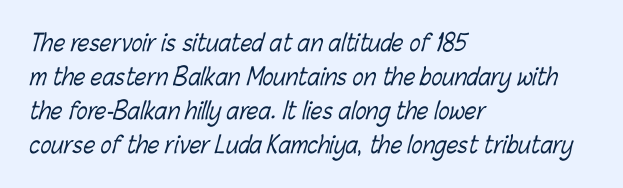
{"bold": "no", "underline": "no", "align": "left", "line_spacing": "normal", "line_spacing_ratio": 1.48, "letter_spacing": "normal", "letter_spacing_em": 0.0, "glyph_px": 23}
